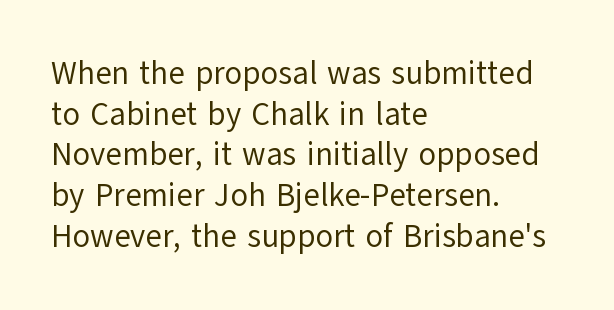
Do the letters lean? They stand straight. These lines are set flush left with a ragged right edge. The typeface has the unassuming heft of standard copy or less. The baseline area is clear. Tracking value appears to be zero — textbook default spacing.
